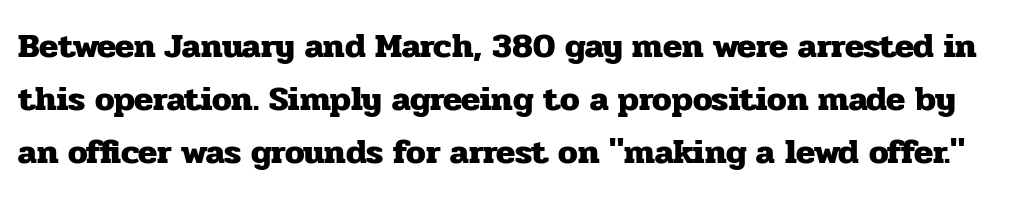
The image shows 35 px heavy serif type, upright; set normal line spacing (1.51x), normal letter spacing, not underlined; low stroke contrast and a medium x-height.
